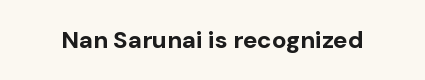
{"italic": "no", "bold": "yes", "underline": "no", "letter_spacing": "normal", "letter_spacing_em": 0.0, "glyph_px": 24}
